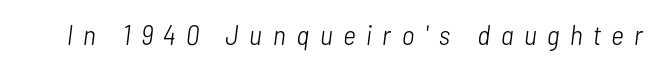
{"italic": "yes", "lean": "right", "slant_degrees": 7, "bold": "no", "weight": "light", "width": "condensed", "stroke_contrast": "low", "x_height": "medium", "monospaced": "no", "underline": "no", "letter_spacing": "wide", "letter_spacing_em": 0.38, "glyph_px": 28}
